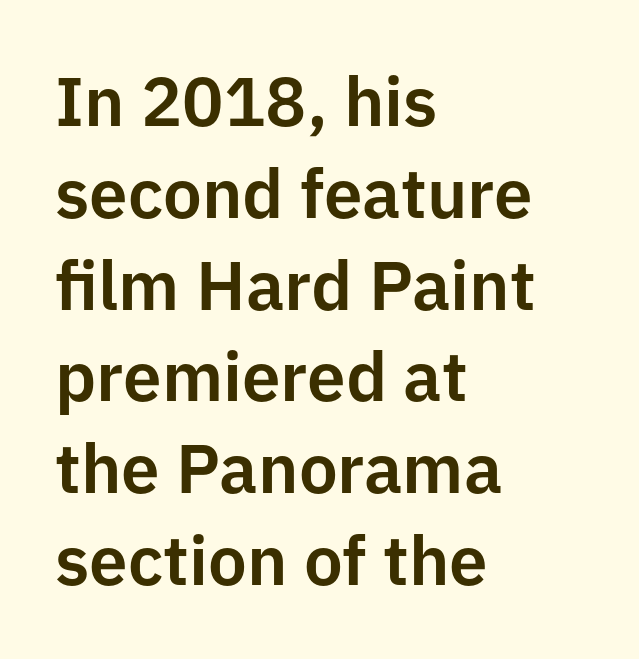
{"serif": "no", "italic": "no", "width": "normal", "stroke_contrast": "low", "x_height": "medium", "monospaced": "no", "underline": "no", "align": "left", "line_spacing": "normal", "line_spacing_ratio": 1.33, "letter_spacing": "normal", "letter_spacing_em": 0.0, "glyph_px": 69}
